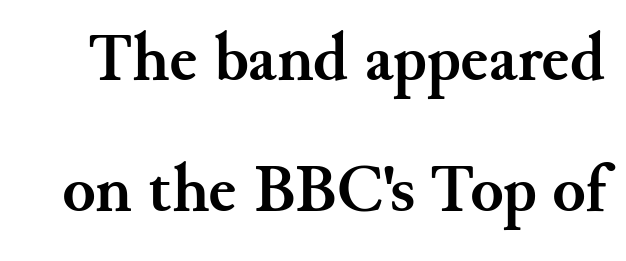
Q: Is the text bold? A: Yes.
Q: Is the text italic (slanted)? A: No, it is upright.
Q: Is the typeface a serif or a sans-serif typeface? A: Serif.
Q: Is the text underlined? A: No.
Q: Is the spacing between letters normal or unusually wide? A: Normal.
Q: Is the spacing between lines tight, normal or loose? A: Loose.
Q: Width (condensed, normal, or wide)? A: Normal.
Q: Stroke contrast? A: Medium.
Q: x-height? A: Small.
Q: Monospaced? A: No.
